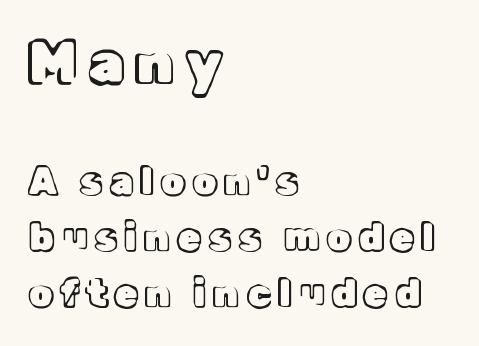
Underline: absent. Is the block centered? No — it sits flush against the left margin. A typesetter would call this proportional, since set widths differ per character. Is there much room between lines? A standard amount, neither cramped nor airy.
